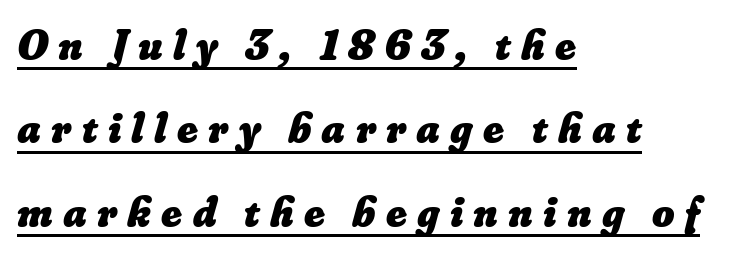
The image shows 43 px heavy type; set left-aligned, loose line spacing (1.94x), unusually wide letter spacing (+0.24 em), underlined; low stroke contrast and a small x-height.
